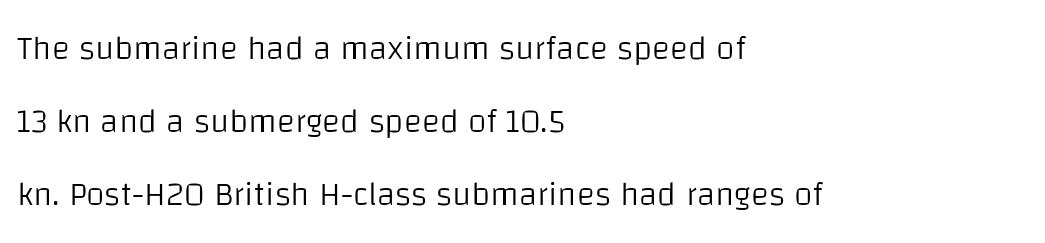
Q: Is the text bold? A: No.
Q: Is the text italic (slanted)? A: No, it is upright.
Q: Is the typeface a serif or a sans-serif typeface? A: Sans-serif.
Q: Is the text underlined? A: No.
Q: How is the paragraph aligned? A: Left-aligned.
Q: Is the spacing between letters normal or unusually wide? A: Normal.
Q: Is the spacing between lines tight, normal or loose? A: Loose.
Q: Width (condensed, normal, or wide)? A: Normal.
Q: Stroke contrast? A: Low.
Q: x-height? A: Large.
Q: Monospaced? A: No.
